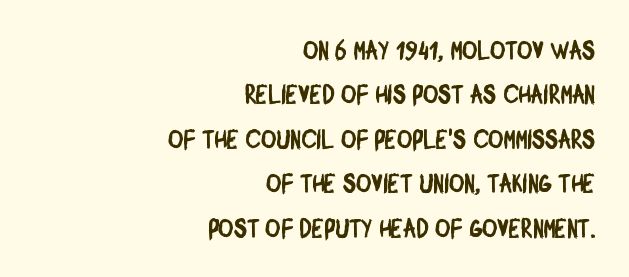
Does extra space separate the letters? No, they use regular spacing. The space beneath each line is pristine and unruled. Caption: multi-line text, flush right, ragged left.
